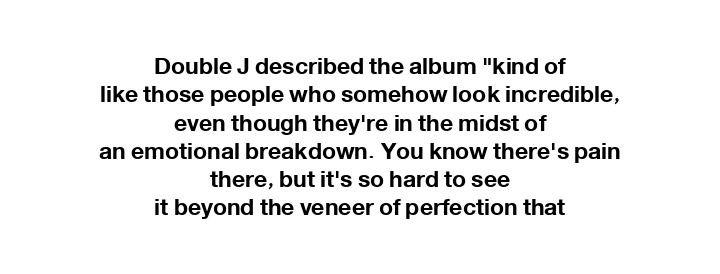
This rendering leaves character spacing at its baseline value. Caption: bold face, heavy strokes. Lines of text with bare space underneath. The type sits square on the baseline with zero lean.
